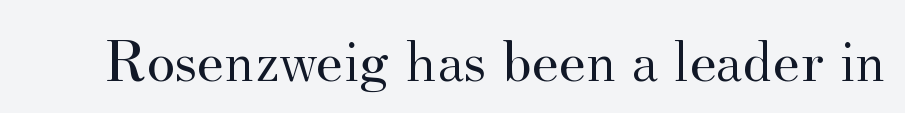
{"serif": "yes", "italic": "no", "bold": "no", "weight": "regular", "width": "normal", "stroke_contrast": "medium", "x_height": "small", "monospaced": "no", "underline": "no", "letter_spacing": "normal", "letter_spacing_em": 0.0, "glyph_px": 61}
